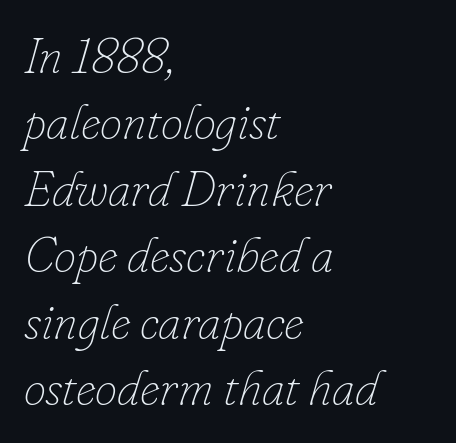
Descenders are the only things crossing below the line. This sample uses an oblique cut, with every glyph tilted off the vertical. Leftover space on each line is placed entirely after the last word. These lines are rendered in a variable-pitch font. The rendering keeps characters at their native spacing. The letters look calm and open, with moderate or lighter stems.
